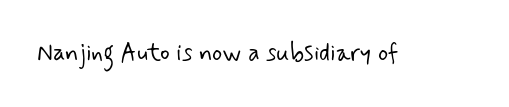
{"bold": "no", "underline": "no", "letter_spacing": "normal", "letter_spacing_em": 0.0, "glyph_px": 24}
